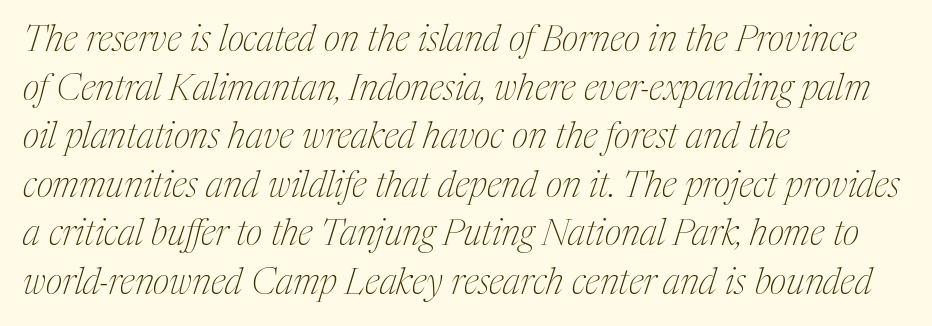
The image shows 36 px thin, condensed serif type, italic (leaning right); set left-aligned, normal line spacing (1.35x), normal letter spacing, not underlined; medium stroke contrast and a medium x-height.
